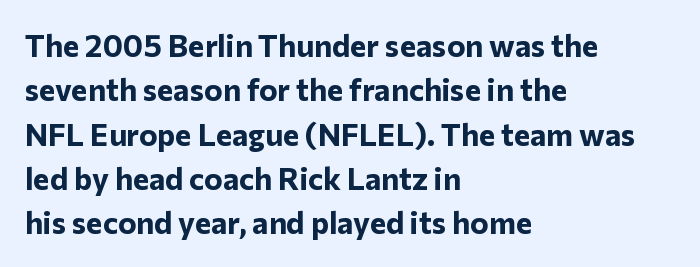
{"serif": "no", "italic": "no", "bold": "yes", "weight": "bold", "width": "normal", "stroke_contrast": "low", "x_height": "medium", "monospaced": "no", "underline": "no", "align": "left", "line_spacing": "normal", "line_spacing_ratio": 1.43, "letter_spacing": "normal", "letter_spacing_em": 0.0, "glyph_px": 31}
